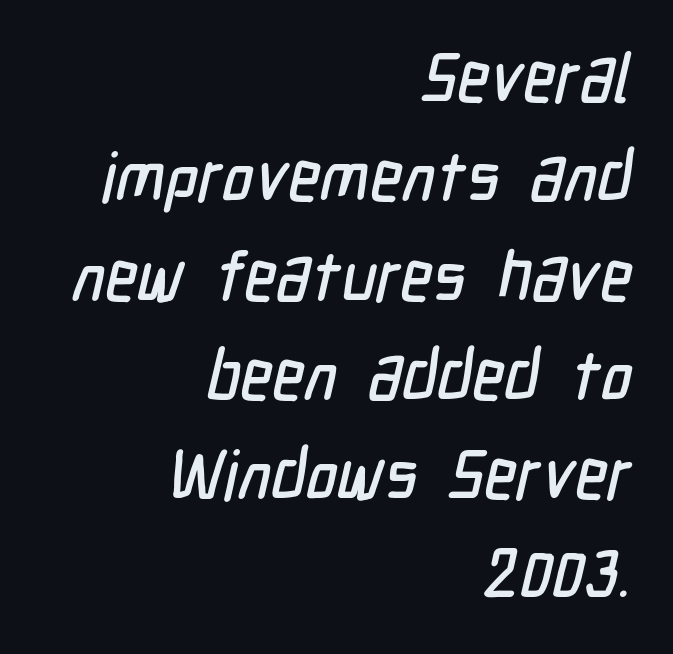
{"serif": "no", "width": "condensed", "stroke_contrast": "low", "x_height": "medium", "monospaced": "no", "underline": "no", "align": "right", "line_spacing": "normal", "line_spacing_ratio": 1.46, "letter_spacing": "normal", "letter_spacing_em": 0.0, "glyph_px": 68}
